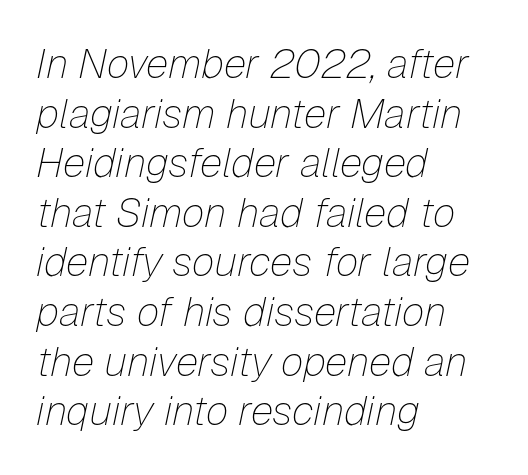
The image shows 41 px thin type, italic (leaning right); set left-aligned, line spacing 1.21x, normal letter spacing, not underlined; low stroke contrast and a medium x-height.
